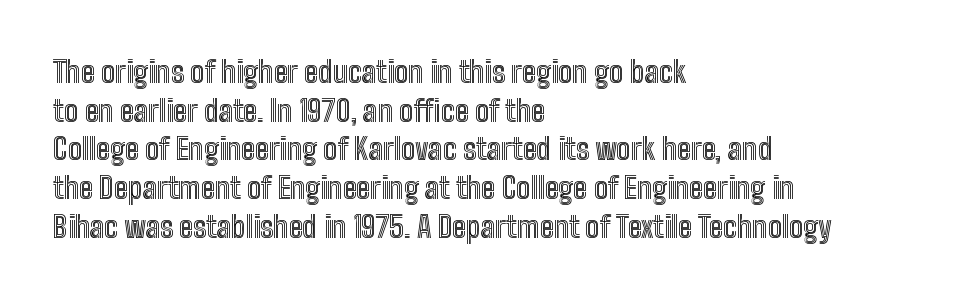
Q: Is the text italic (slanted)? A: No, it is upright.
Q: Is the text underlined? A: No.
Q: How is the paragraph aligned? A: Left-aligned.
Q: Is the spacing between letters normal or unusually wide? A: Normal.
Q: Is the spacing between lines tight, normal or loose? A: Normal.
Q: Width (condensed, normal, or wide)? A: Condensed.
Q: x-height? A: Medium.
Q: Monospaced? A: No.
